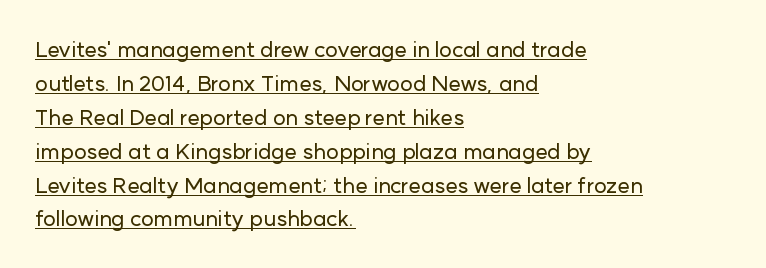
{"italic": "no", "underline": "yes", "align": "left", "line_spacing": "normal", "line_spacing_ratio": 1.54, "letter_spacing": "normal", "letter_spacing_em": 0.0, "glyph_px": 22}
